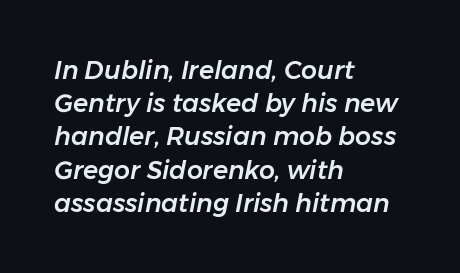
Q: Is the text italic (slanted)? A: Yes, it leans right by about 11 degrees.
Q: Is the text underlined? A: No.
Q: How is the paragraph aligned? A: Left-aligned.
Q: Is the spacing between letters normal or unusually wide? A: Normal.
Q: Is the spacing between lines tight, normal or loose? A: Normal.
